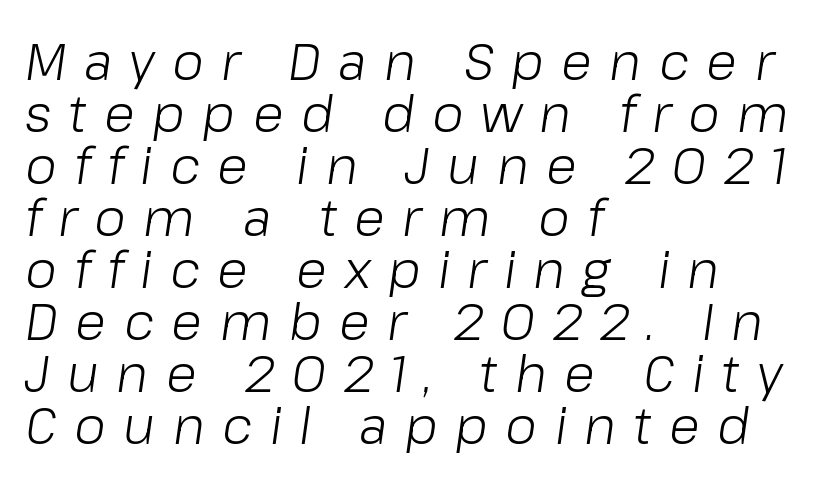
{"italic": "yes", "lean": "right", "slant_degrees": 8, "bold": "no", "weight": "light", "width": "normal", "stroke_contrast": "low", "x_height": "medium", "monospaced": "no", "underline": "no", "align": "left", "line_spacing": "tight", "line_spacing_ratio": 1.02, "letter_spacing": "wide", "letter_spacing_em": 0.34, "glyph_px": 51}
